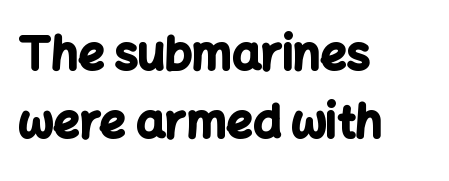
Q: Is the text bold? A: Yes.
Q: Is the text italic (slanted)? A: No, it is upright.
Q: Is the typeface a serif or a sans-serif typeface? A: Sans-serif.
Q: Is the text underlined? A: No.
Q: How is the paragraph aligned? A: Left-aligned.
Q: Is the spacing between letters normal or unusually wide? A: Normal.
Q: Is the spacing between lines tight, normal or loose? A: Normal.
Q: Width (condensed, normal, or wide)? A: Normal.
Q: Stroke contrast? A: Low.
Q: x-height? A: Medium.
Q: Monospaced? A: No.
